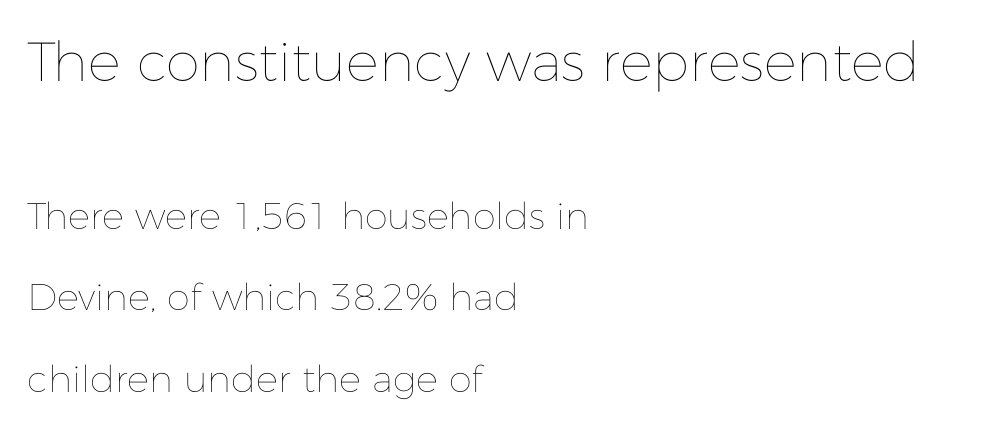
{"italic": "no", "bold": "no", "weight": "thin", "width": "normal", "stroke_contrast": "low", "x_height": "medium", "monospaced": "no", "underline": "no", "align": "left", "line_spacing": "loose", "line_spacing_ratio": 2.21, "letter_spacing": "normal", "letter_spacing_em": 0.0, "larger_block": "first", "size_ratio": 1.49, "glyph_px": 55}
